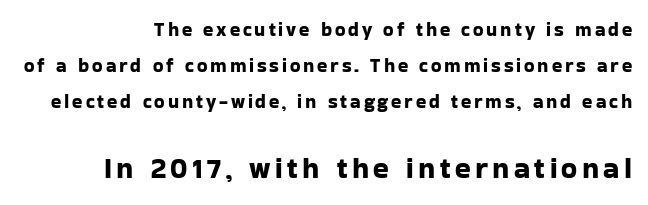
Q: Is the text italic (slanted)? A: No, it is upright.
Q: Is the typeface a serif or a sans-serif typeface? A: Sans-serif.
Q: Is the text underlined? A: No.
Q: How is the paragraph aligned? A: Right-aligned.
Q: Which block of text is set in a larger size, the first (top) or the second (bottom)? A: The second (bottom) one.
Q: Width (condensed, normal, or wide)? A: Normal.
Q: Stroke contrast? A: Low.
Q: x-height? A: Medium.
Q: Monospaced? A: No.
